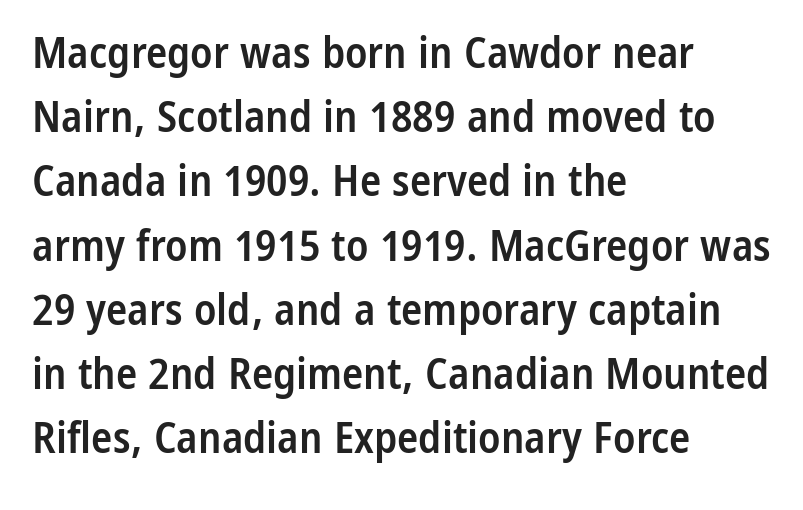
{"serif": "no", "italic": "no", "bold": "semi", "weight": "semibold", "width": "condensed", "stroke_contrast": "low", "x_height": "medium", "monospaced": "no", "underline": "no", "align": "left", "line_spacing": "normal", "line_spacing_ratio": 1.46, "letter_spacing": "normal", "letter_spacing_em": 0.0, "glyph_px": 44}
